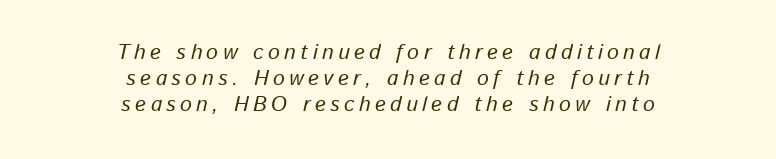
The image shows 21 px text type, italic (leaning right); set centered, normal line spacing (1.25x), unusually wide letter spacing (+0.21 em), not underlined.
